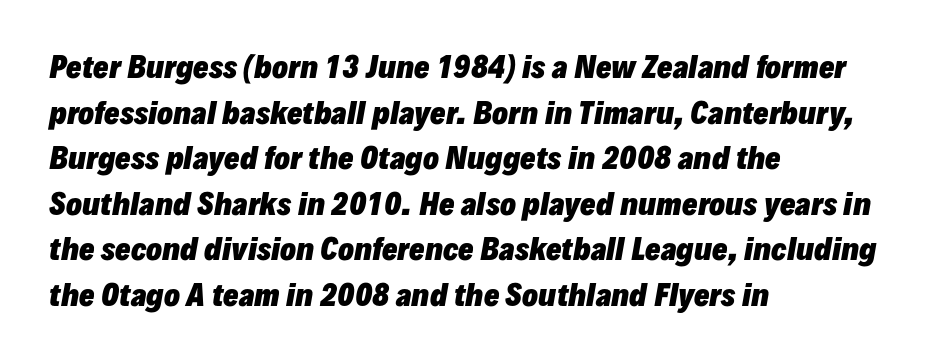
Where is the straight margin? On the left. Compared with ordinary roman type, these characters are visibly tilted. A typesetter would call this zero additional tracking. Emphasis by weight is at full strength: bold.
